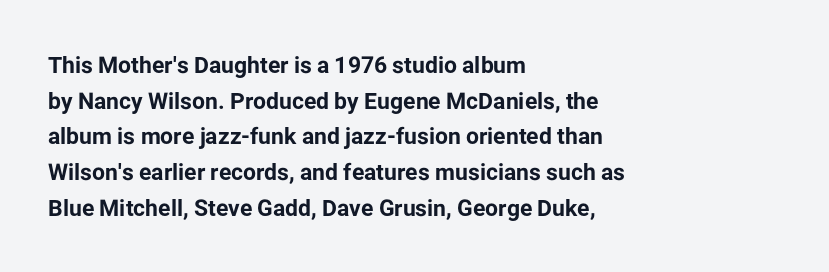
Is the block centered? No — it sits flush against the left margin. A full-strength bold gives these letters their thick strokes. The zone under the glyphs is completely vacant. This sample uses an upright cut, with every glyph sitting square on the baseline. The passage shown has conventional tracking throughout. The line-height multiplier appears to be the usual default.
